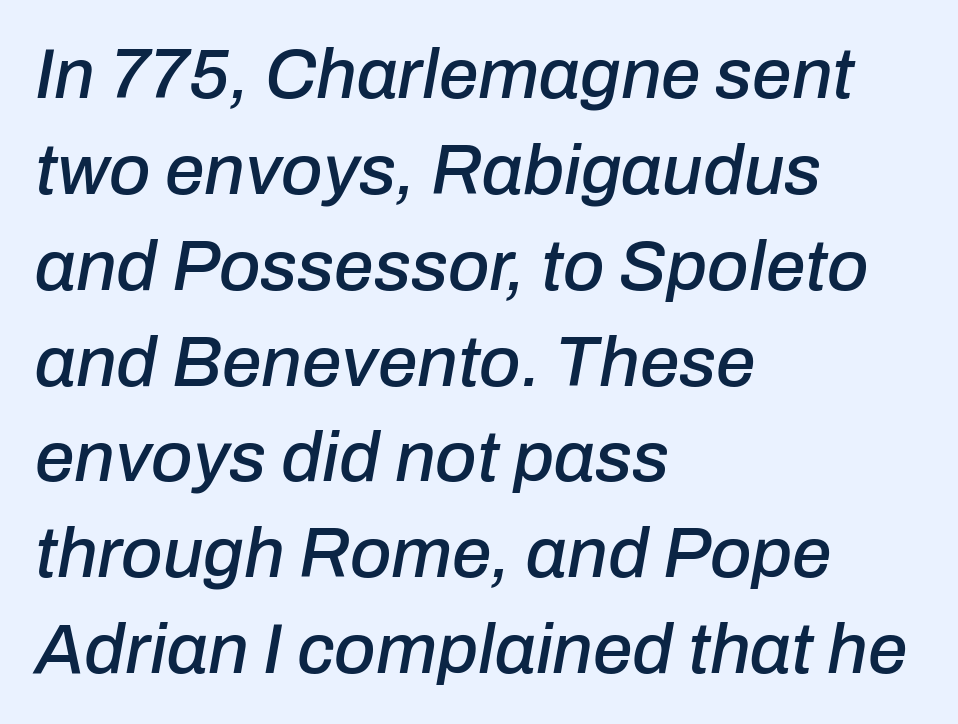
Q: Is the text italic (slanted)? A: Yes, it leans right by about 10 degrees.
Q: Is the text underlined? A: No.
Q: How is the paragraph aligned? A: Left-aligned.
Q: Is the spacing between letters normal or unusually wide? A: Normal.
Q: Is the spacing between lines tight, normal or loose? A: Normal.
Q: Width (condensed, normal, or wide)? A: Normal.
Q: Stroke contrast? A: Low.
Q: x-height? A: Medium.
Q: Monospaced? A: No.
